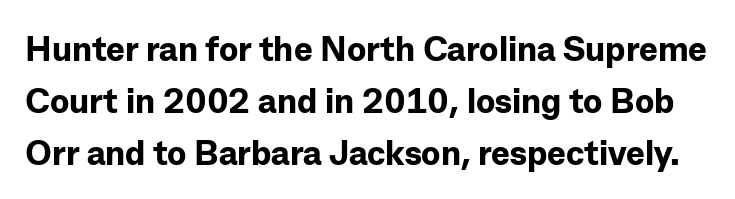
The image shows 35 px bold sans-serif type, upright; set normal line spacing (1.49x), normal letter spacing, not underlined; low stroke contrast and a medium x-height.
